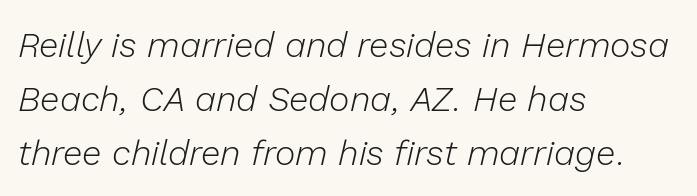
The image shows 35 px light type, italic (leaning right); set left-aligned, normal line spacing (1.55x), normal letter spacing, not underlined; low stroke contrast and a medium x-height.
